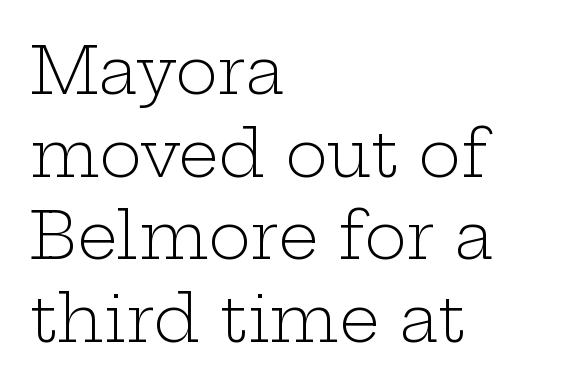
{"serif": "yes", "italic": "no", "bold": "no", "weight": "light", "width": "wide", "stroke_contrast": "low", "x_height": "medium", "monospaced": "no", "underline": "no", "align": "left", "line_spacing": "normal", "line_spacing_ratio": 1.29, "letter_spacing": "normal", "letter_spacing_em": 0.0, "glyph_px": 64}
